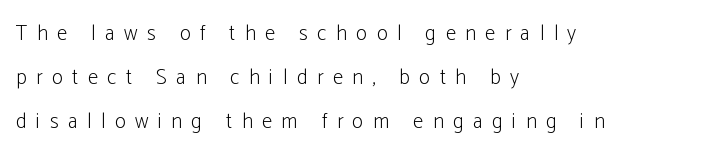
{"italic": "no", "bold": "no", "underline": "no", "align": "left", "line_spacing": "loose", "line_spacing_ratio": 2.1, "letter_spacing": "wide", "letter_spacing_em": 0.45, "glyph_px": 21}
